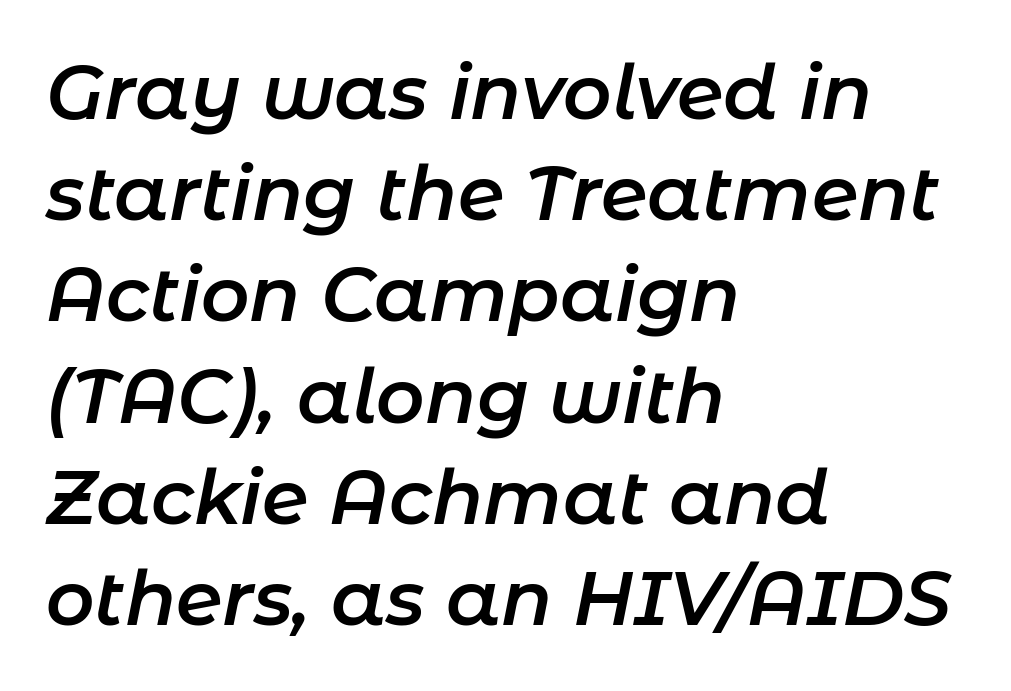
Q: Is the text bold? A: Semi-bold.
Q: Is the text italic (slanted)? A: Yes, it leans right by about 11 degrees.
Q: Is the text underlined? A: No.
Q: How is the paragraph aligned? A: Left-aligned.
Q: Is the spacing between letters normal or unusually wide? A: Normal.
Q: Is the spacing between lines tight, normal or loose? A: Normal.
Q: Width (condensed, normal, or wide)? A: Normal.
Q: Stroke contrast? A: Low.
Q: x-height? A: Medium.
Q: Monospaced? A: No.
